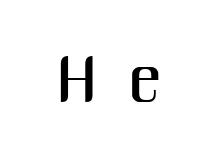
{"serif": "no", "italic": "no", "width": "condensed", "stroke_contrast": "medium", "x_height": "medium", "monospaced": "no", "underline": "no", "letter_spacing": "wide", "letter_spacing_em": 0.48, "glyph_px": 65}
